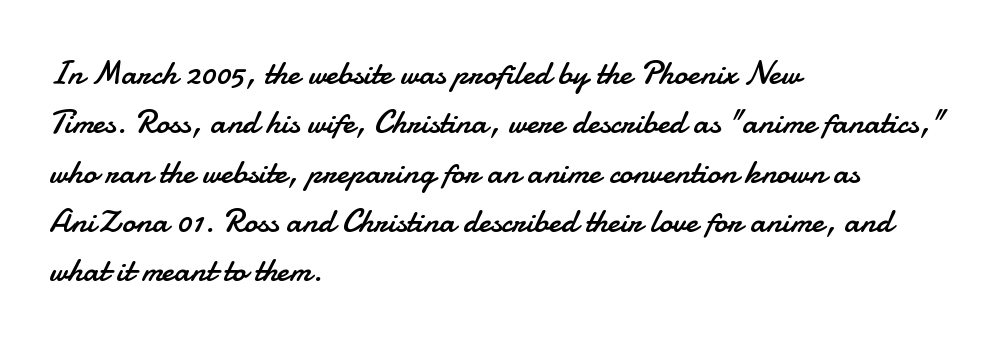
{"serif": "no", "bold": "no", "weight": "regular", "width": "normal", "stroke_contrast": "low", "x_height": "small", "monospaced": "no", "underline": "no", "align": "left", "line_spacing": "normal", "line_spacing_ratio": 1.45, "letter_spacing": "normal", "letter_spacing_em": 0.0, "glyph_px": 34}
